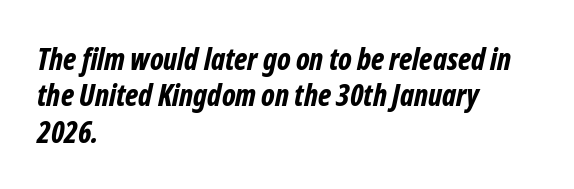
Q: Is the text bold? A: Yes.
Q: Is the text italic (slanted)? A: Yes, it leans right by about 12 degrees.
Q: Is the text underlined? A: No.
Q: How is the paragraph aligned? A: Left-aligned.
Q: Is the spacing between letters normal or unusually wide? A: Normal.
Q: Width (condensed, normal, or wide)? A: Condensed.
Q: Stroke contrast? A: Low.
Q: x-height? A: Medium.
Q: Monospaced? A: No.
